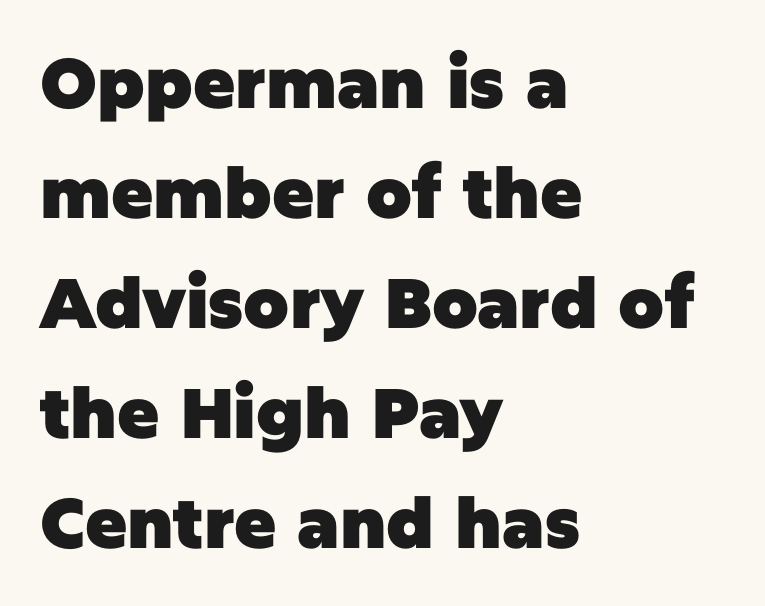
{"serif": "no", "italic": "no", "bold": "yes", "weight": "heavy", "width": "normal", "stroke_contrast": "low", "x_height": "large", "monospaced": "no", "underline": "no", "align": "left", "line_spacing": "normal", "line_spacing_ratio": 1.57, "letter_spacing": "normal", "letter_spacing_em": 0.0, "glyph_px": 70}
